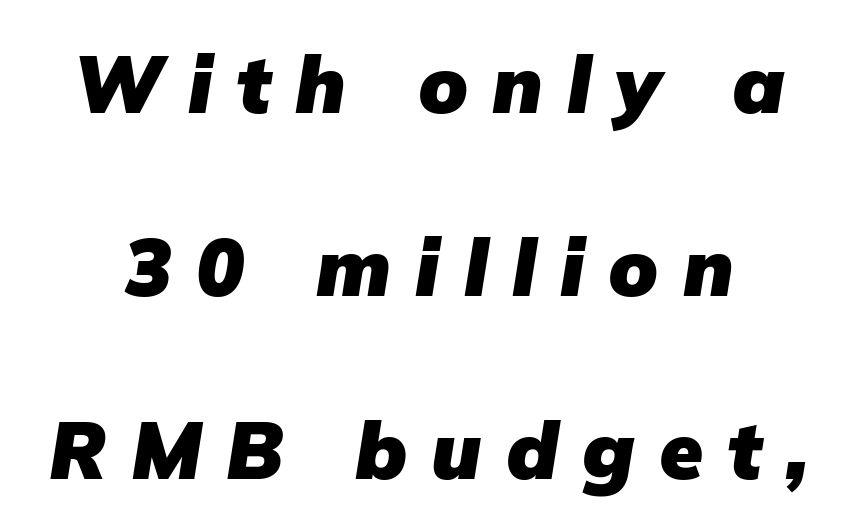
{"italic": "yes", "lean": "right", "slant_degrees": 9, "bold": "yes", "weight": "heavy", "width": "normal", "stroke_contrast": "low", "x_height": "medium", "monospaced": "no", "underline": "no", "line_spacing": "loose", "line_spacing_ratio": 2.29, "letter_spacing": "wide", "letter_spacing_em": 0.3, "glyph_px": 80}
